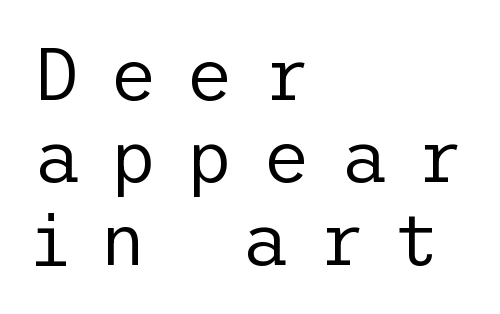
Does the lettering tilt? It doesn't — this is upright. Nothing heavy about these letters — not bold at all. The string is rendered with underlining switched off. The face used here is rendered with a markedly widened letterfit. Line starts are locked; line ends wander.
